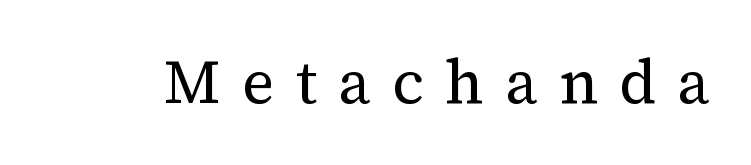
The image shows 62 px regular-weight serif type, upright; set unusually wide letter spacing (+0.34 em), not underlined; medium stroke contrast and a medium x-height.
